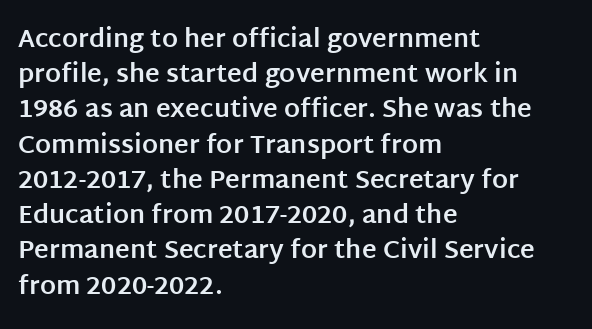
Q: Is the text bold? A: Yes.
Q: Is the text italic (slanted)? A: No, it is upright.
Q: Is the text underlined? A: No.
Q: How is the paragraph aligned? A: Left-aligned.
Q: Is the spacing between letters normal or unusually wide? A: Normal.
Q: Is the spacing between lines tight, normal or loose? A: Normal.
